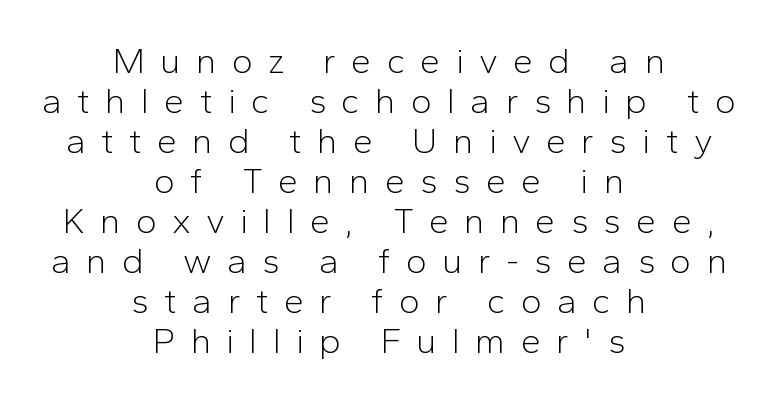
{"serif": "no", "italic": "no", "bold": "no", "weight": "light", "width": "normal", "stroke_contrast": "low", "x_height": "medium", "monospaced": "no", "underline": "no", "align": "center", "line_spacing": "tight", "line_spacing_ratio": 1.11, "letter_spacing": "wide", "letter_spacing_em": 0.42, "glyph_px": 36}
